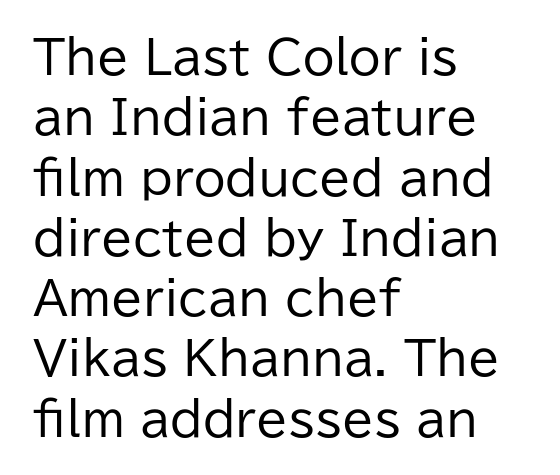
{"serif": "no", "italic": "no", "bold": "no", "weight": "regular", "width": "normal", "stroke_contrast": "low", "x_height": "medium", "monospaced": "no", "underline": "no", "align": "left", "line_spacing": "normal", "line_spacing_ratio": 1.31, "letter_spacing": "normal", "letter_spacing_em": 0.0, "glyph_px": 46}
